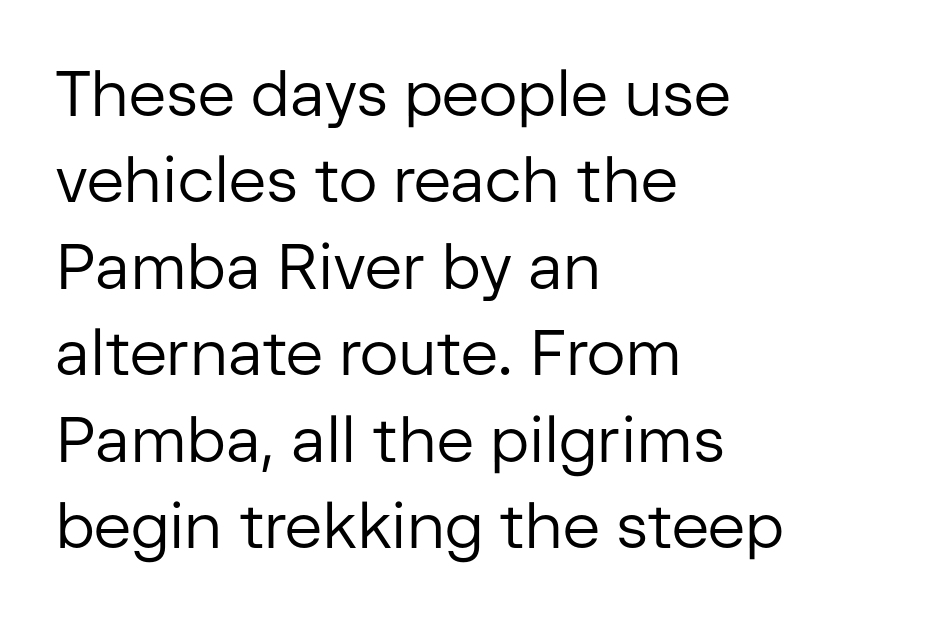
The image shows 64 px regular-weight sans-serif type, upright; set left-aligned, normal line spacing (1.35x), normal letter spacing, not underlined; low stroke contrast and a medium x-height.
